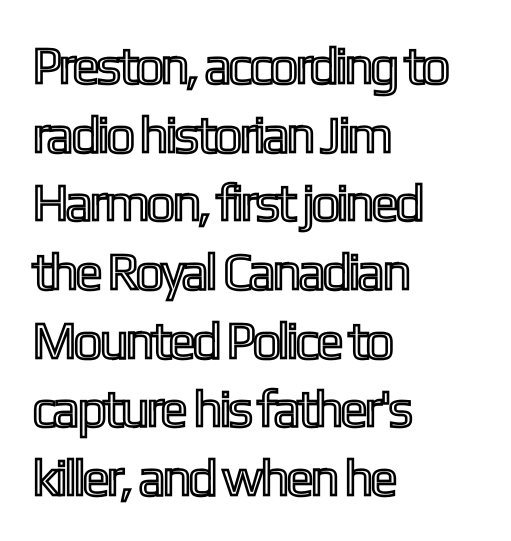
The image shows 52 px condensed type, upright; set left-aligned, normal line spacing (1.32x), normal letter spacing, not underlined; a medium x-height.
